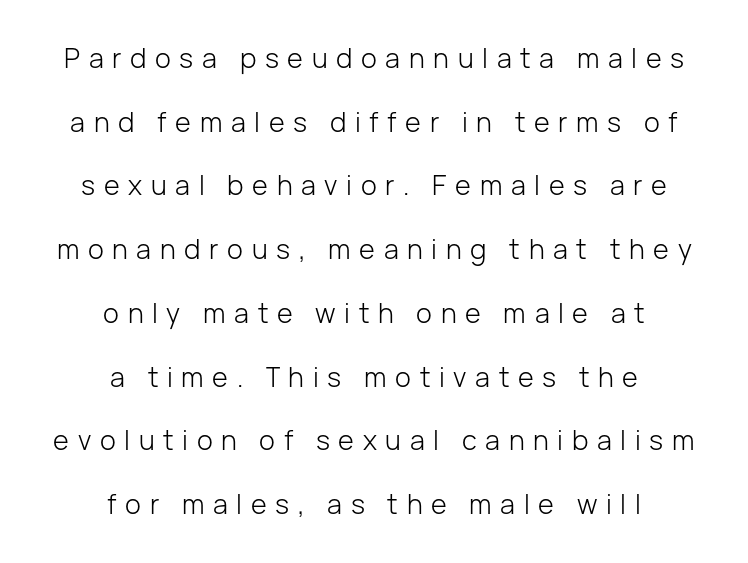
The image shows 27 px text type, upright; set centered, loose line spacing (2.36x), unusually wide letter spacing (+0.32 em), not underlined.
